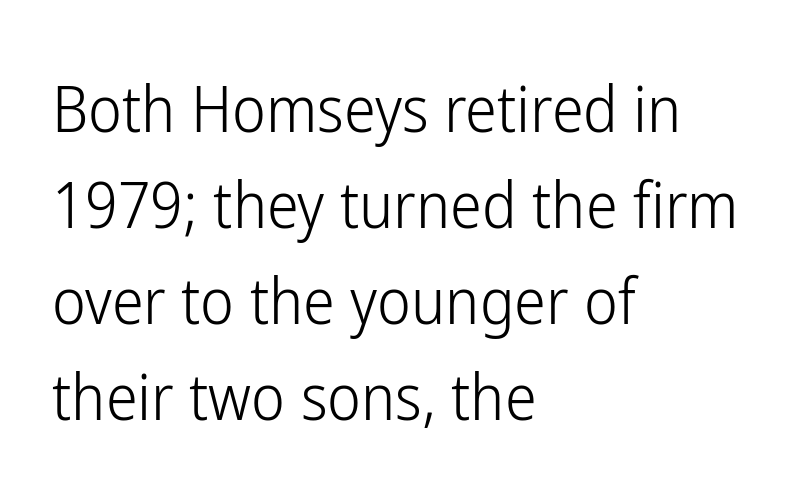
The image shows 64 px light, condensed sans-serif type, upright; set left-aligned, normal line spacing (1.5x), normal letter spacing, not underlined; low stroke contrast and a medium x-height.
